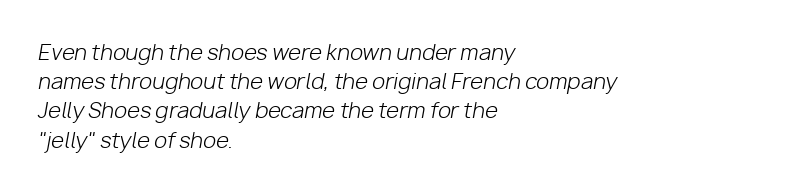
The leading is moderate, giving the passage an even texture. The weight tops out at a normal text grade. A typesetter would mark this as italic. No extra tracking has been applied to these lines.
